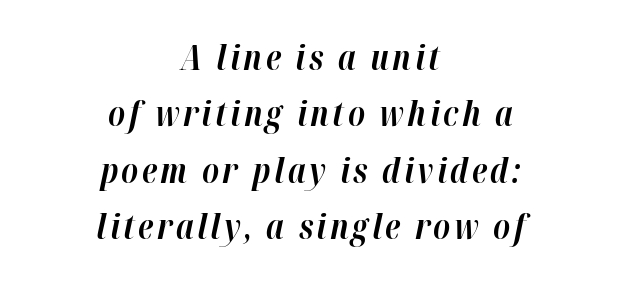
{"italic": "yes", "lean": "right", "slant_degrees": 12, "bold": "yes", "weight": "bold", "width": "normal", "stroke_contrast": "high", "x_height": "medium", "monospaced": "no", "underline": "no", "align": "center", "line_spacing": "normal", "line_spacing_ratio": 1.66, "glyph_px": 34}
